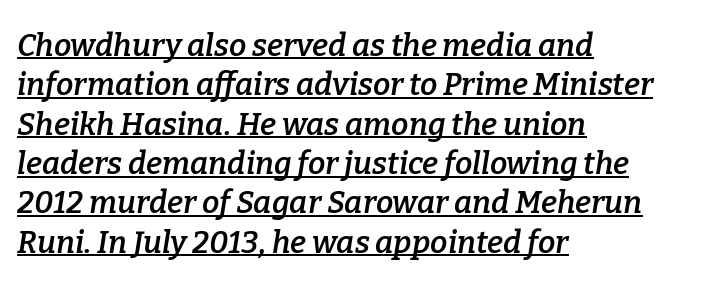
The image shows 31 px semibold serif type, italic (leaning right); set left-aligned, normal line spacing (1.27x), normal letter spacing, underlined; low stroke contrast and a medium x-height.
